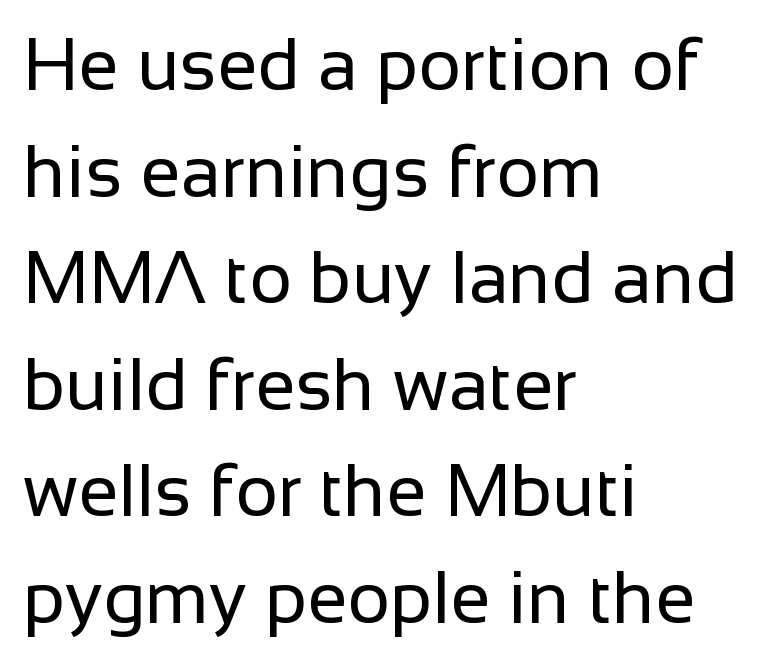
Q: Is the text bold? A: No.
Q: Is the text italic (slanted)? A: No, it is upright.
Q: Is the typeface a serif or a sans-serif typeface? A: Sans-serif.
Q: Is the text underlined? A: No.
Q: How is the paragraph aligned? A: Left-aligned.
Q: Is the spacing between letters normal or unusually wide? A: Normal.
Q: Is the spacing between lines tight, normal or loose? A: Normal.
Q: Width (condensed, normal, or wide)? A: Normal.
Q: Stroke contrast? A: Low.
Q: x-height? A: Medium.
Q: Monospaced? A: No.
